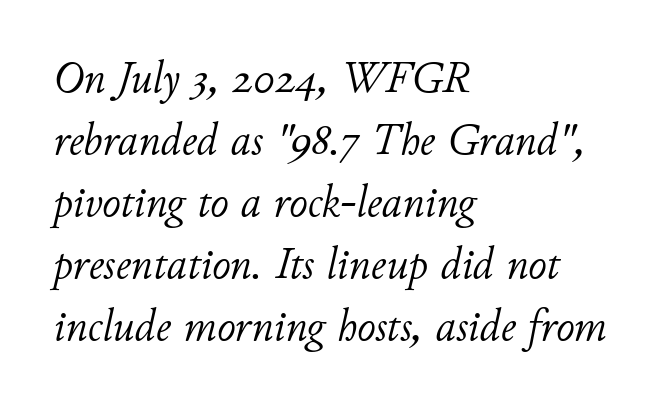
Q: Is the text bold? A: No.
Q: Is the text italic (slanted)? A: Yes, it leans right by about 11 degrees.
Q: Is the text underlined? A: No.
Q: How is the paragraph aligned? A: Left-aligned.
Q: Is the spacing between letters normal or unusually wide? A: Normal.
Q: Is the spacing between lines tight, normal or loose? A: Normal.
Q: Width (condensed, normal, or wide)? A: Normal.
Q: Stroke contrast? A: Low.
Q: x-height? A: Small.
Q: Monospaced? A: No.
